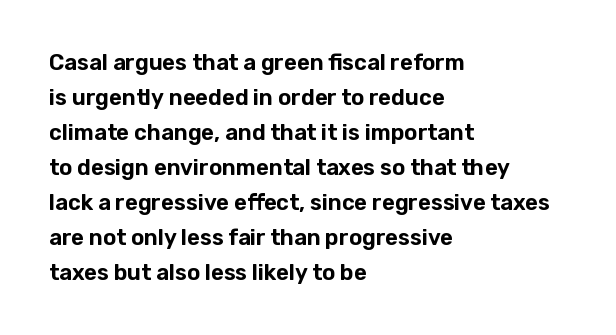
The vertical gap from one line to the next is medium. In terms of posture, this sample is upright. The ragged edge is on the right, which tells us the setting is flush left. Look at the tracking — it's just the regular setting, nothing added. Only glyphs here, with clear space below each row.
